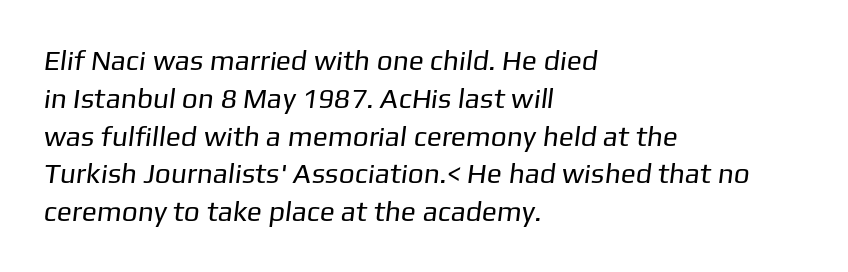
Look at the tracking — it's just the regular setting, nothing added. The passage shown is not underscored anywhere. This is not heavy type; no bold has been used. Character widths vary here, with narrow letters taking less room than wide ones.
